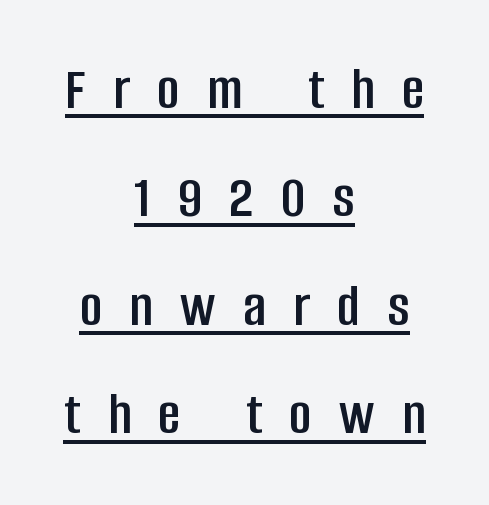
Underlining? Definitely there. The rendering uses natural spacing where letterforms have individual widths. Posture: straight, roman, zero tilt. What stands out about the letter spacing? Its width — letters are far apart. To sum up the face: it is a sans, with no serifs. Casual observation: everything's sitting right in the middle.
